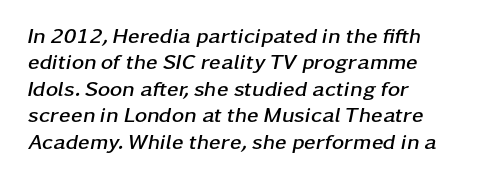
The image shows 21 px bold type, italic (leaning right); set left-aligned, normal line spacing (1.26x), normal letter spacing, not underlined.
